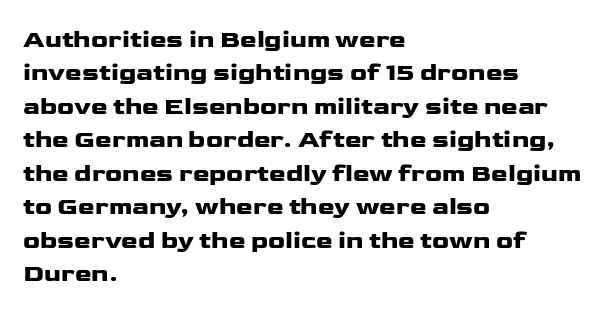
Students, observe: this is what conventionally led text looks like. Observe the ordinary spacing: letters are neighbours, not strangers. Designer's note — italics off, roman on. The specimen omits any rule beneath the text block's lines.
